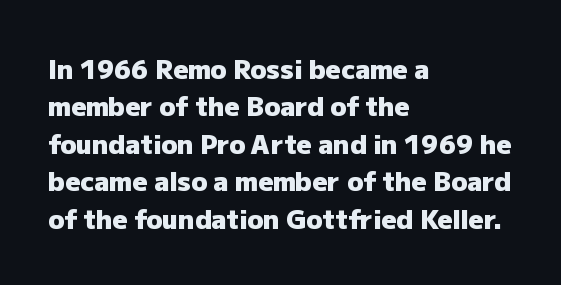
The image shows 26 px bold type, upright; set left-aligned, normal line spacing (1.44x), normal letter spacing, not underlined.
